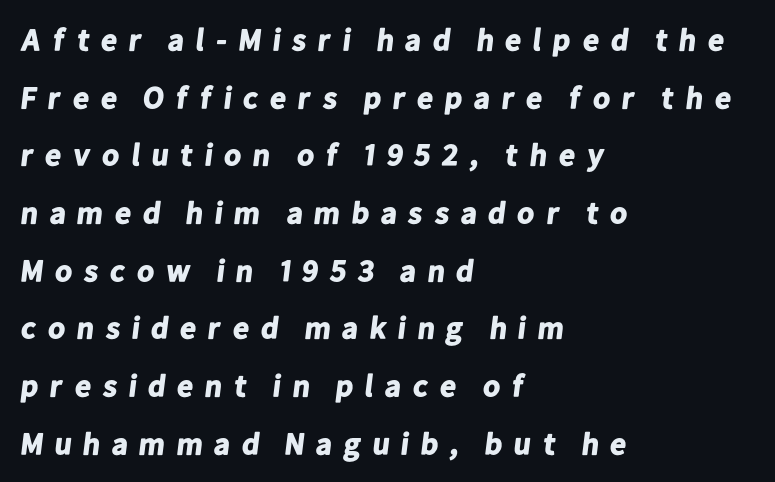
Letterform terminals end flat and unadorned throughout the passage. The area under the type is left untouched. Every row of glyphs begins at an identical x-position on the left. The passage shown is emphatically bold. Loose tracking; the words dissolve into strings of separated letters.
